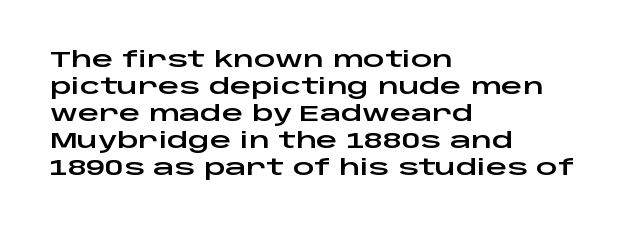
Q: Is the text italic (slanted)? A: No, it is upright.
Q: Is the text underlined? A: No.
Q: How is the paragraph aligned? A: Left-aligned.
Q: Is the spacing between letters normal or unusually wide? A: Normal.
Q: Is the spacing between lines tight, normal or loose? A: Normal.
